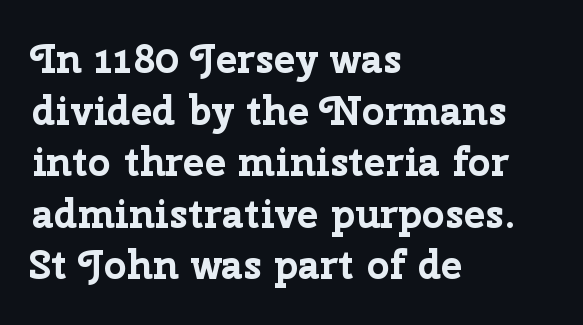
The text was rendered using a sans face with plain stroke endings. The foot of each line stays bare and open. The passage shown stacks its lines at a standard gap. Note the varied advance widths — an 'i' is clearly narrower than an 'm'.
